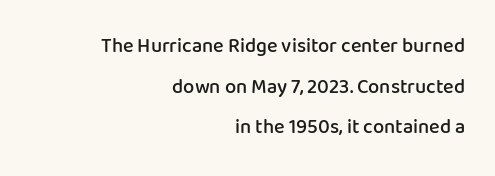
Q: Is the text bold? A: Semi-bold.
Q: Is the text italic (slanted)? A: No, it is upright.
Q: Is the text underlined? A: No.
Q: How is the paragraph aligned? A: Right-aligned.
Q: Is the spacing between letters normal or unusually wide? A: Normal.
Q: Is the spacing between lines tight, normal or loose? A: Loose.
